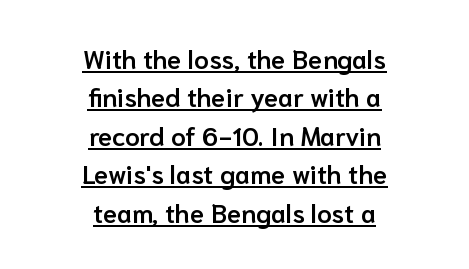
{"italic": "no", "bold": "semi", "underline": "yes", "align": "center", "line_spacing": "normal", "line_spacing_ratio": 1.48, "letter_spacing": "normal", "letter_spacing_em": 0.0, "glyph_px": 26}
